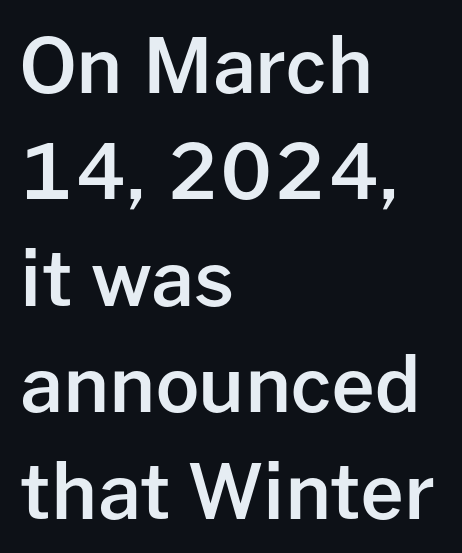
Q: Is the text bold? A: Semi-bold.
Q: Is the text italic (slanted)? A: No, it is upright.
Q: Is the typeface a serif or a sans-serif typeface? A: Sans-serif.
Q: Is the text underlined? A: No.
Q: How is the paragraph aligned? A: Left-aligned.
Q: Is the spacing between letters normal or unusually wide? A: Normal.
Q: Is the spacing between lines tight, normal or loose? A: Normal.
Q: Width (condensed, normal, or wide)? A: Normal.
Q: Stroke contrast? A: Low.
Q: x-height? A: Medium.
Q: Monospaced? A: No.
